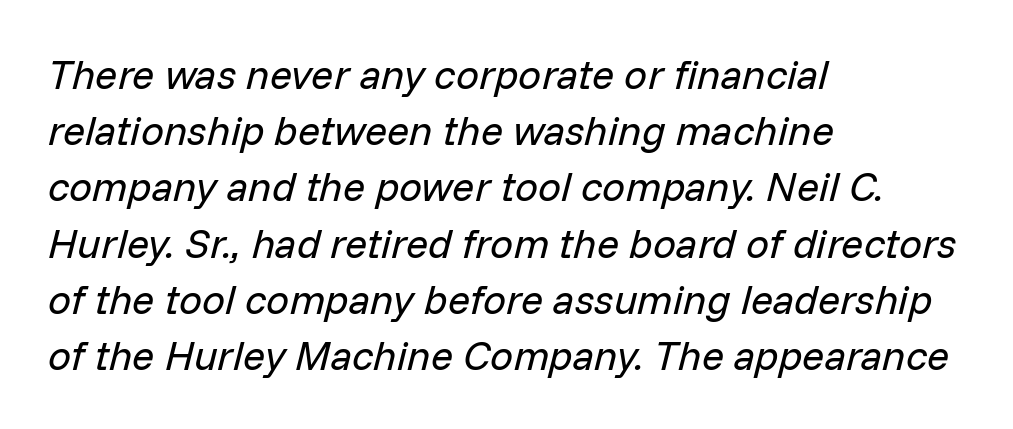
This block has exactly the height ordinary leading produces. Emphasis-style slanted type is in use. The letters look calm and open, with moderate or lighter stems. Notice how the passage keeps a crisp vertical edge on the left only. In terms of letterspacing, this is plain default setting. Each row of text sits above clean, open space.
